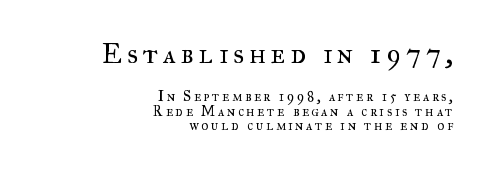
Q: Is the text bold? A: No.
Q: Is the text italic (slanted)? A: No, it is upright.
Q: Is the typeface a serif or a sans-serif typeface? A: Serif.
Q: Is the text underlined? A: No.
Q: How is the paragraph aligned? A: Right-aligned.
Q: Is the spacing between lines tight, normal or loose? A: Tight.
Q: Which block of text is set in a larger size, the first (top) or the second (bottom)? A: The first (top) one.
Q: Width (condensed, normal, or wide)? A: Normal.
Q: Stroke contrast? A: Medium.
Q: x-height? A: Small.
Q: Monospaced? A: No.
